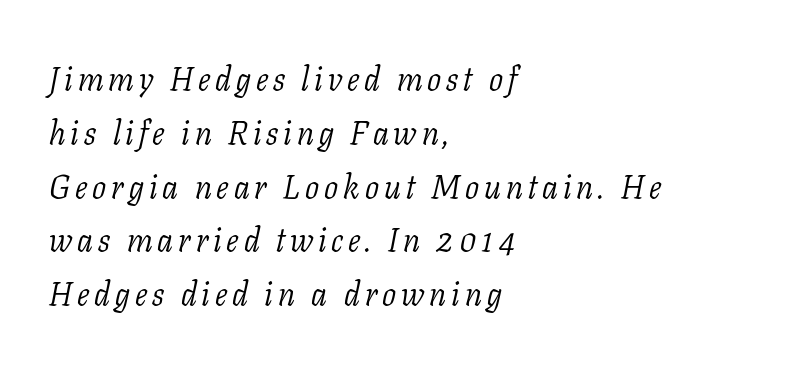
The image shows 33 px light serif type, italic (leaning right); set left-aligned, normal line spacing (1.63x), not underlined; low stroke contrast and a medium x-height.
